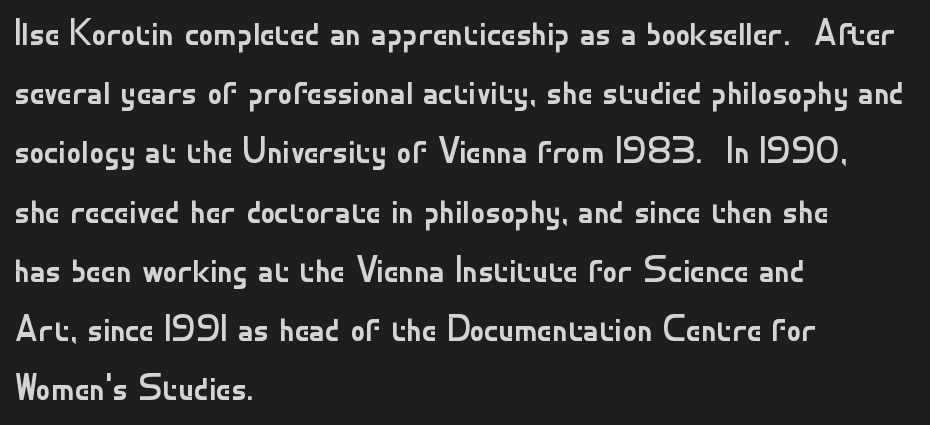
Q: Is the text bold? A: No.
Q: Is the text italic (slanted)? A: No, it is upright.
Q: Is the typeface a serif or a sans-serif typeface? A: Sans-serif.
Q: Is the text underlined? A: No.
Q: How is the paragraph aligned? A: Left-aligned.
Q: Is the spacing between letters normal or unusually wide? A: Normal.
Q: Is the spacing between lines tight, normal or loose? A: Normal.
Q: Width (condensed, normal, or wide)? A: Normal.
Q: Stroke contrast? A: Low.
Q: x-height? A: Small.
Q: Monospaced? A: No.
